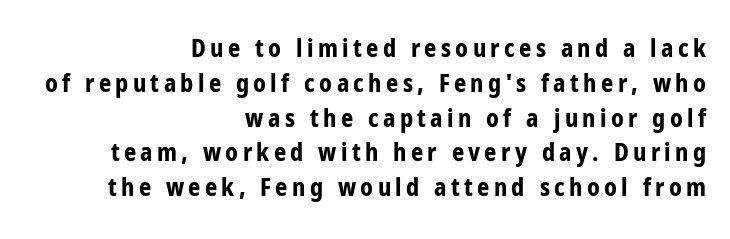
Weight: bold. Casual observation: everything's shoved over to the right. Decoration check: the copy has no underline. Regarding leading, the lines here are spaced in the standard way. The letters stand straight up with perfectly vertical stems.
